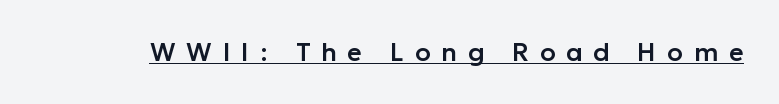
{"italic": "no", "underline": "yes", "letter_spacing": "wide", "letter_spacing_em": 0.44, "glyph_px": 25}
